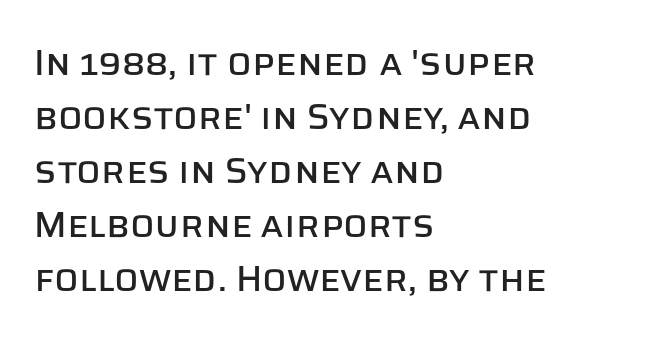
Q: Is the text italic (slanted)? A: No, it is upright.
Q: Is the typeface a serif or a sans-serif typeface? A: Sans-serif.
Q: Is the text underlined? A: No.
Q: How is the paragraph aligned? A: Left-aligned.
Q: Is the spacing between letters normal or unusually wide? A: Normal.
Q: Is the spacing between lines tight, normal or loose? A: Normal.
Q: Width (condensed, normal, or wide)? A: Normal.
Q: Stroke contrast? A: Low.
Q: x-height? A: Large.
Q: Monospaced? A: No.
